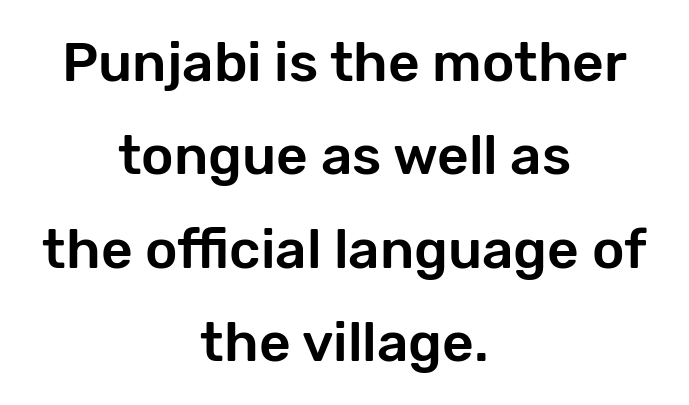
The image shows 55 px sans-serif type, upright; set centered, normal line spacing (1.7x), normal letter spacing, not underlined; low stroke contrast and a medium x-height.
